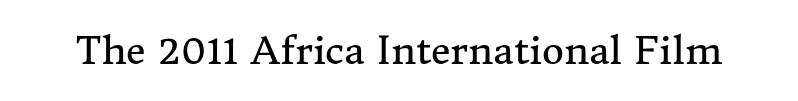
The image shows 38 px regular-weight serif type, upright; set normal letter spacing, not underlined; medium stroke contrast and a medium x-height.
